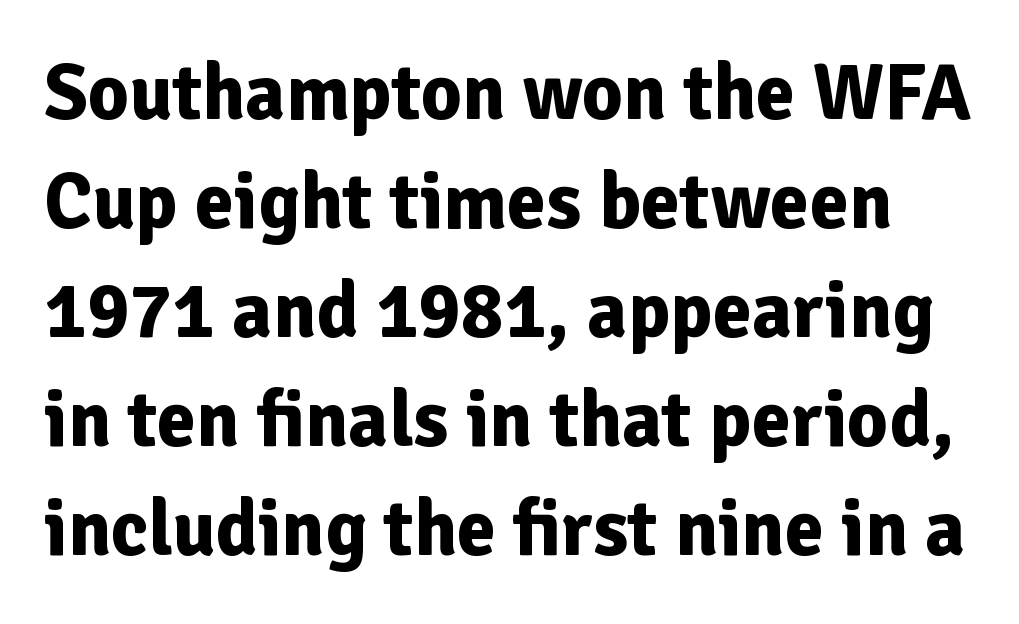
{"serif": "no", "italic": "no", "bold": "yes", "weight": "bold", "width": "normal", "stroke_contrast": "low", "x_height": "medium", "monospaced": "no", "underline": "no", "line_spacing": "normal", "line_spacing_ratio": 1.38, "letter_spacing": "normal", "letter_spacing_em": 0.0, "glyph_px": 79}
